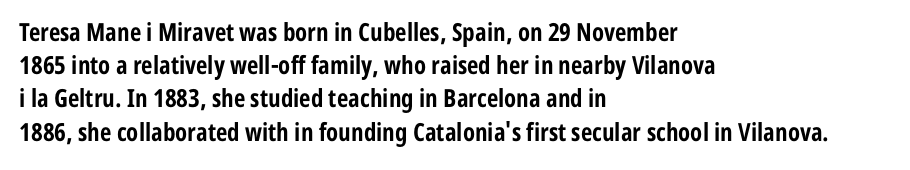
The image shows 25 px bold type, upright; set left-aligned, normal line spacing (1.33x), normal letter spacing, not underlined.
